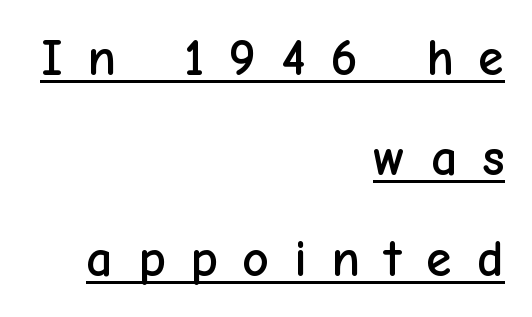
{"serif": "no", "italic": "no", "width": "normal", "stroke_contrast": "low", "x_height": "medium", "monospaced": "no", "underline": "yes", "align": "right", "line_spacing": "loose", "line_spacing_ratio": 1.93, "letter_spacing": "wide", "letter_spacing_em": 0.48, "glyph_px": 52}
